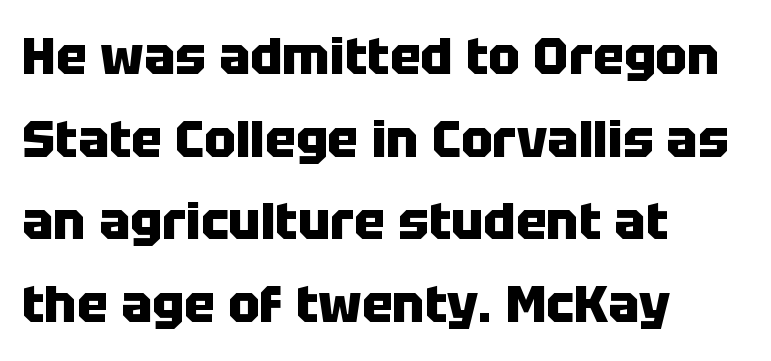
Q: Is the text bold? A: Yes.
Q: Is the text italic (slanted)? A: No, it is upright.
Q: Is the typeface a serif or a sans-serif typeface? A: Sans-serif.
Q: Is the text underlined? A: No.
Q: How is the paragraph aligned? A: Left-aligned.
Q: Is the spacing between letters normal or unusually wide? A: Normal.
Q: Is the spacing between lines tight, normal or loose? A: Normal.
Q: Width (condensed, normal, or wide)? A: Normal.
Q: Stroke contrast? A: Low.
Q: x-height? A: Large.
Q: Monospaced? A: No.
